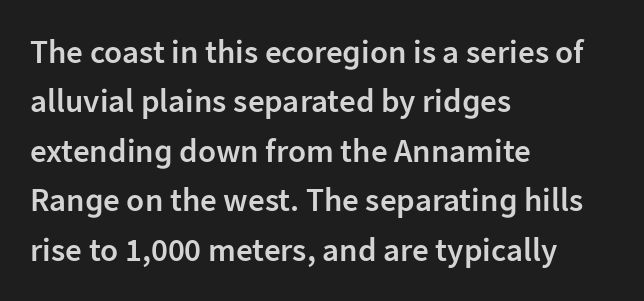
{"serif": "no", "italic": "no", "bold": "semi", "weight": "semibold", "width": "normal", "stroke_contrast": "low", "x_height": "medium", "monospaced": "no", "underline": "no", "align": "left", "line_spacing": "normal", "line_spacing_ratio": 1.5, "letter_spacing": "normal", "letter_spacing_em": 0.0, "glyph_px": 33}
